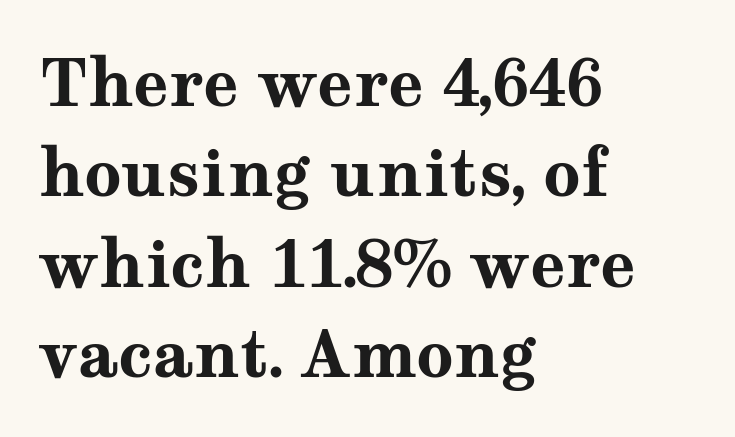
The rendering keeps characters at their native spacing. Vertical spacing — default. The foot of each line stays bare and open. Note: serifs present on the glyphs. The typesetting leans heavy: a genuine bold.
